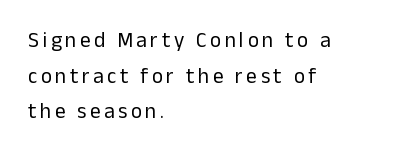
Q: Is the text bold? A: No.
Q: Is the text italic (slanted)? A: No, it is upright.
Q: Is the text underlined? A: No.
Q: How is the paragraph aligned? A: Left-aligned.
Q: Is the spacing between lines tight, normal or loose? A: Normal.
